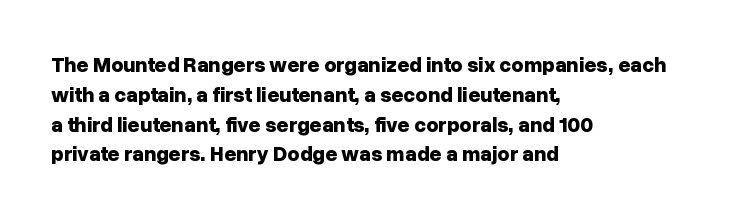
A bare baseline throughout the passage. Heavy-handed strokes throughout: this text is bold. Style check: upright. The setting favours the left margin, as ordinary paragraphs usually do. How are the letters spaced? Ordinarily, with no added tracking.
